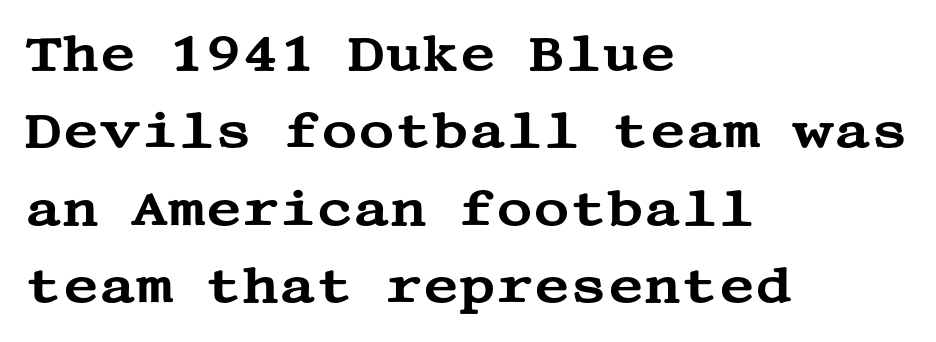
The image shows 50 px wide serif type, upright; set left-aligned, normal line spacing (1.55x), normal letter spacing, not underlined; medium stroke contrast and a large x-height.
